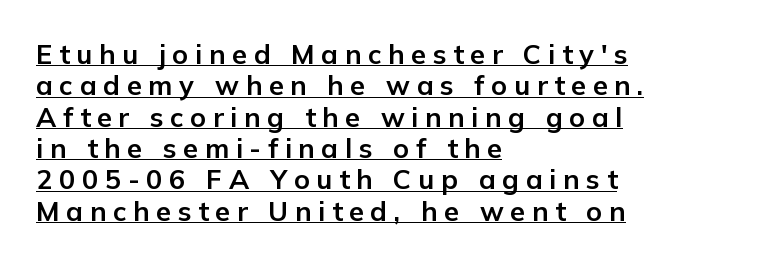
Short note: letters widely spaced. Is there an underline? Yes — a line sits under the letters. You'd pick this weight for a headline — it's a proper bold. Rendered with straight, roman letterforms. These lines are set flush left with a ragged right edge.
